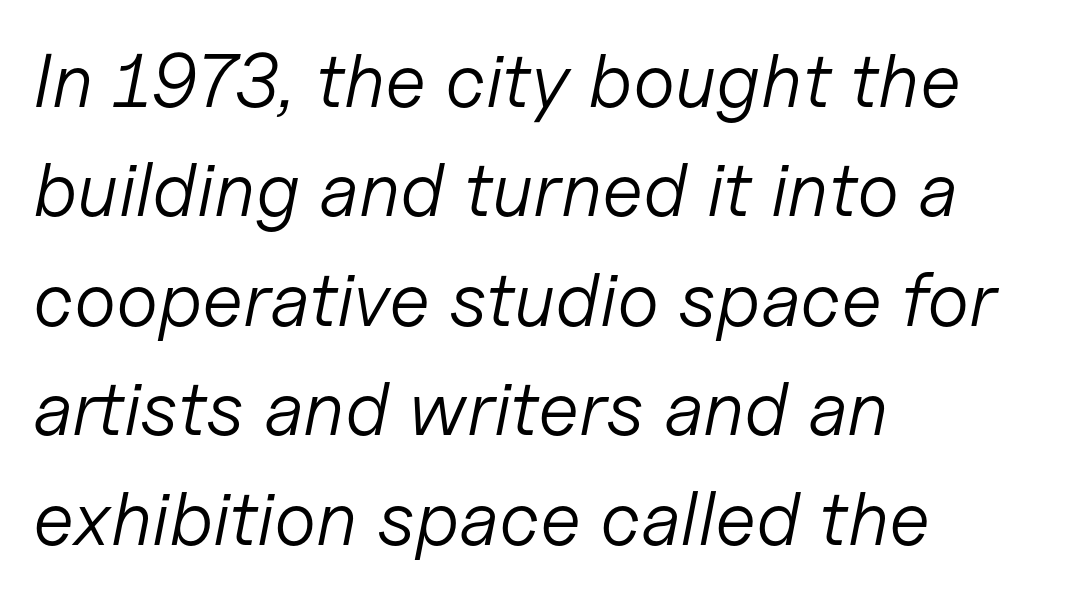
The rendering uses natural spacing where letterforms have individual widths. What stands out about the letter spacing? Nothing — it is the standard amount. The paragraph has a hard left edge and a soft right edge. Counters stay open thanks to moderate or lighter strokes. What's the leading like? Ordinary, nothing unusual. Any mark beneath the type? The region is blank.
